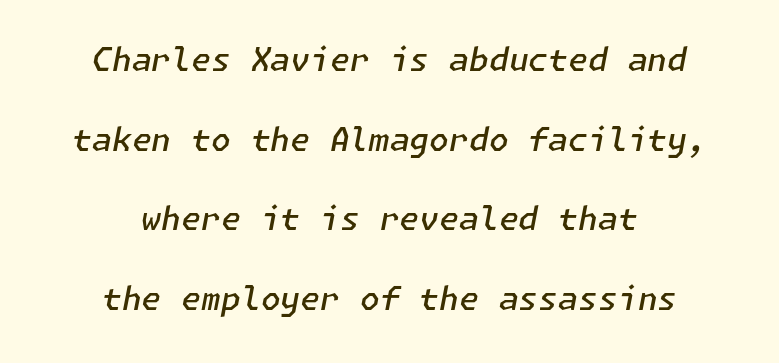
{"italic": "yes", "lean": "right", "slant_degrees": 11, "bold": "semi", "weight": "semibold", "width": "normal", "stroke_contrast": "low", "x_height": "medium", "underline": "no", "align": "center", "line_spacing": "loose", "line_spacing_ratio": 2.49, "letter_spacing": "normal", "letter_spacing_em": 0.0, "glyph_px": 32}
